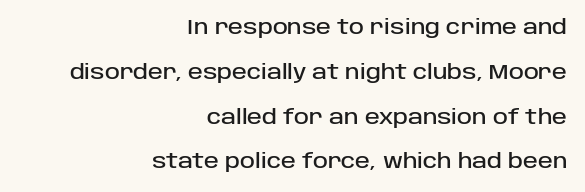
The image shows 20 px text type, upright; set right-aligned, loose line spacing (2.24x), normal letter spacing, not underlined.
